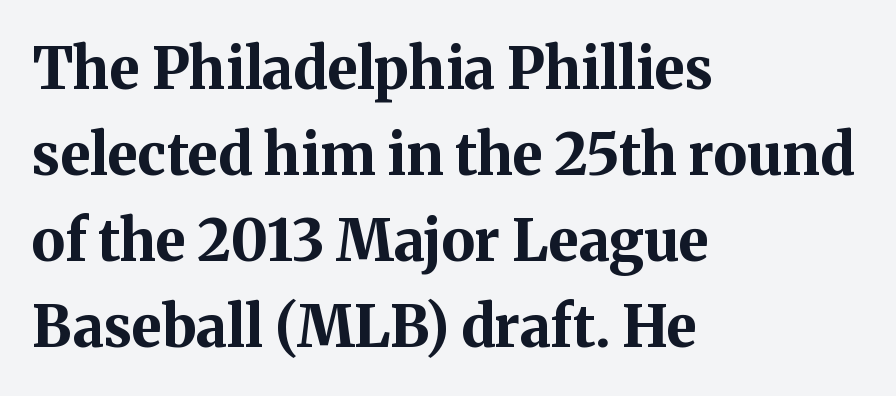
{"serif": "yes", "italic": "no", "bold": "yes", "weight": "bold", "width": "normal", "stroke_contrast": "medium", "x_height": "medium", "monospaced": "no", "underline": "no", "align": "left", "line_spacing": "normal", "line_spacing_ratio": 1.51, "letter_spacing": "normal", "letter_spacing_em": 0.0, "glyph_px": 57}
